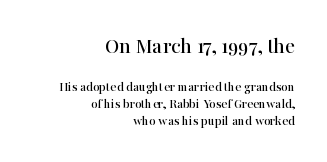
Q: Is the text italic (slanted)? A: No, it is upright.
Q: Is the text underlined? A: No.
Q: How is the paragraph aligned? A: Right-aligned.
Q: Is the spacing between letters normal or unusually wide? A: Normal.
Q: Which block of text is set in a larger size, the first (top) or the second (bottom)? A: The first (top) one.
